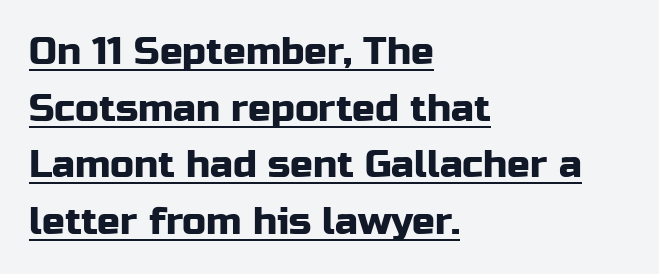
The image shows 38 px sans-serif type, upright; set left-aligned, normal line spacing (1.49x), normal letter spacing, underlined; low stroke contrast and a medium x-height.
